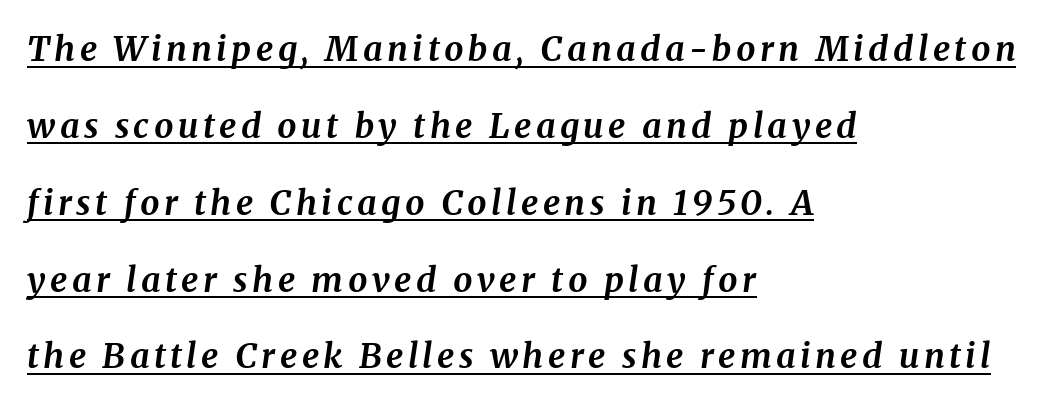
Q: Is the text bold? A: Yes.
Q: Is the text italic (slanted)? A: Yes, it leans right by about 8 degrees.
Q: Is the typeface a serif or a sans-serif typeface? A: Serif.
Q: Is the text underlined? A: Yes.
Q: How is the paragraph aligned? A: Left-aligned.
Q: Is the spacing between lines tight, normal or loose? A: Loose.
Q: Width (condensed, normal, or wide)? A: Normal.
Q: Stroke contrast? A: Medium.
Q: x-height? A: Medium.
Q: Monospaced? A: No.
